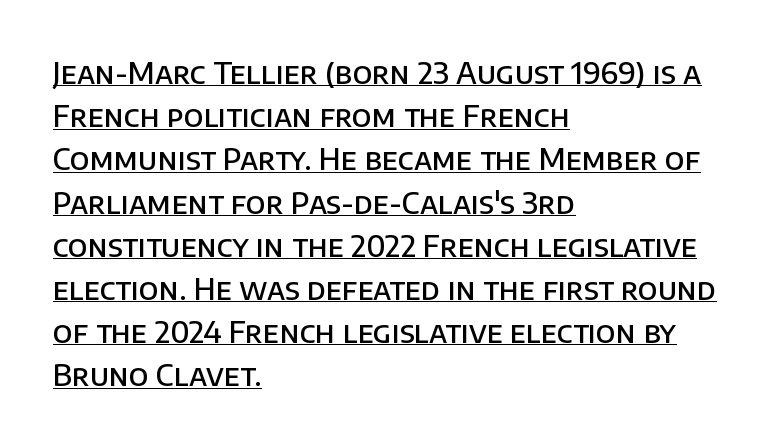
The image shows 30 px semibold sans-serif type, upright; set left-aligned, normal line spacing (1.44x), normal letter spacing, underlined; low stroke contrast and a large x-height.
